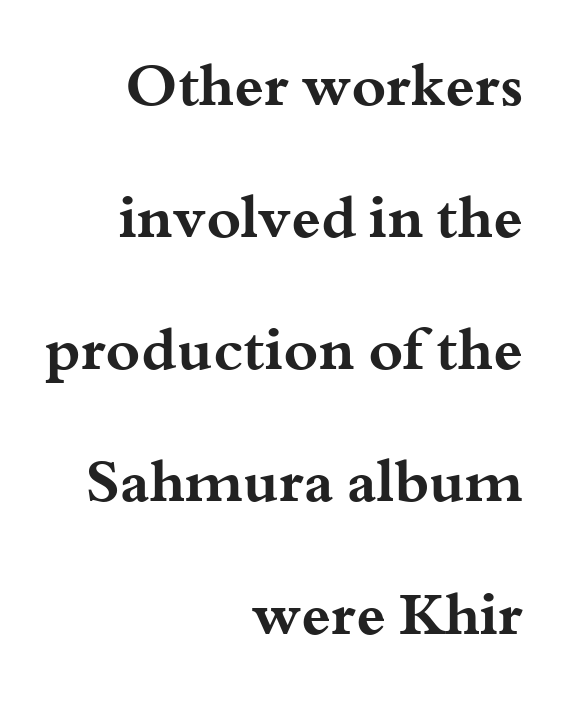
Each letter's strokes conclude with small projecting serifs. No word sits above an underline. In CSS terms this would be text-align: right. As a designer I'd log this as weight 700, bold.
